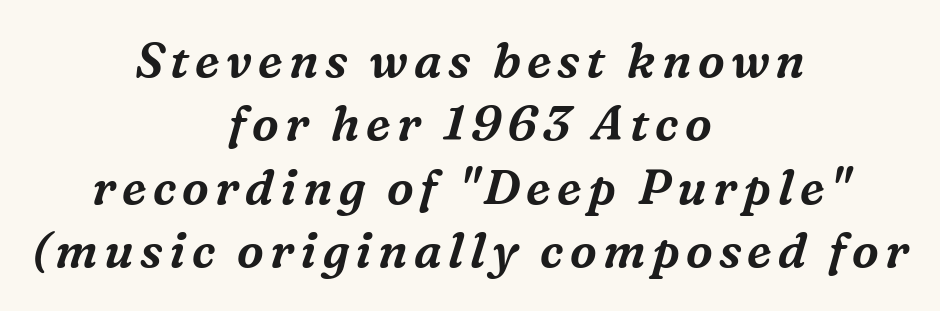
{"serif": "yes", "italic": "yes", "lean": "right", "slant_degrees": 16, "width": "normal", "stroke_contrast": "medium", "x_height": "medium", "monospaced": "no", "underline": "no", "align": "center", "line_spacing": "normal", "line_spacing_ratio": 1.32, "glyph_px": 48}
